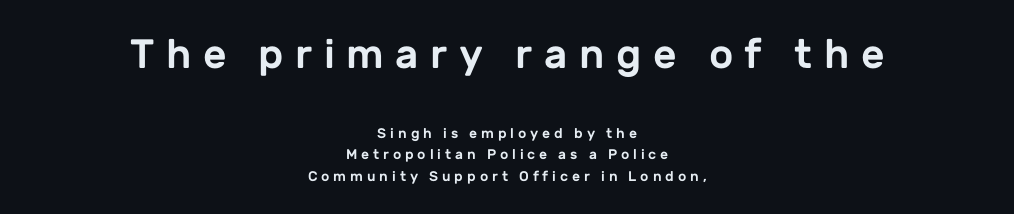
The image shows 41 px sans-serif type, upright; set centered, normal line spacing (1.52x), unusually wide letter spacing (+0.28 em), not underlined; the first (top) block is 2.93x larger; low stroke contrast and a medium x-height.
